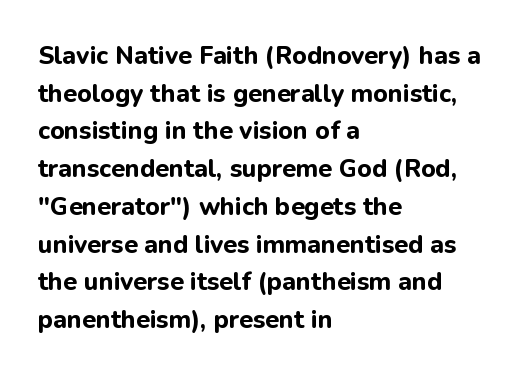
Students, note that the glyphs here touch the page at normal intervals. The vertical gap from one line to the next is medium. The lettering stays uniformly vertical, giving the passage a roman look. The lines are quadded left. Heft: maximum for text — a bold. Type without underlining.
